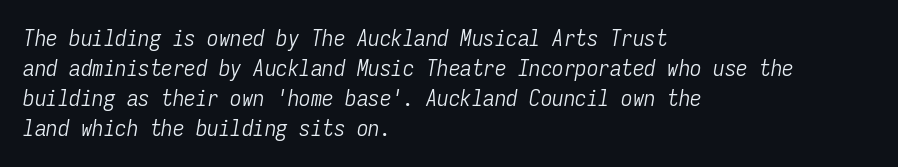
{"italic": "yes", "lean": "right", "slant_degrees": 9, "bold": "no", "underline": "no", "align": "left", "line_spacing": "normal", "line_spacing_ratio": 1.31, "letter_spacing": "normal", "letter_spacing_em": 0.0, "glyph_px": 23}
